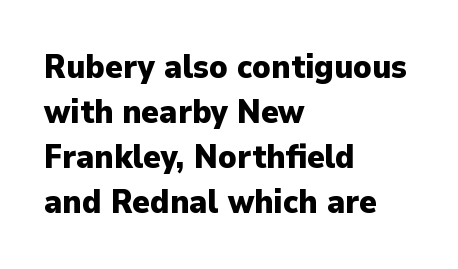
{"serif": "no", "italic": "no", "bold": "yes", "weight": "heavy", "width": "normal", "stroke_contrast": "low", "x_height": "medium", "monospaced": "no", "underline": "no", "align": "left", "line_spacing": "normal", "line_spacing_ratio": 1.36, "letter_spacing": "normal", "letter_spacing_em": 0.0, "glyph_px": 33}
